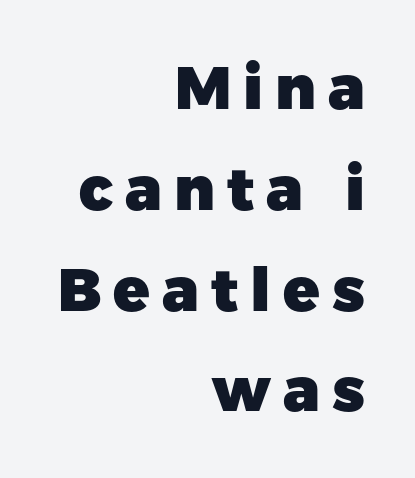
Q: Is the text bold? A: Yes.
Q: Is the text italic (slanted)? A: No, it is upright.
Q: Is the typeface a serif or a sans-serif typeface? A: Sans-serif.
Q: Is the text underlined? A: No.
Q: How is the paragraph aligned? A: Right-aligned.
Q: Is the spacing between letters normal or unusually wide? A: Unusually wide.
Q: Is the spacing between lines tight, normal or loose? A: Normal.
Q: Width (condensed, normal, or wide)? A: Normal.
Q: Stroke contrast? A: Low.
Q: x-height? A: Medium.
Q: Monospaced? A: No.
